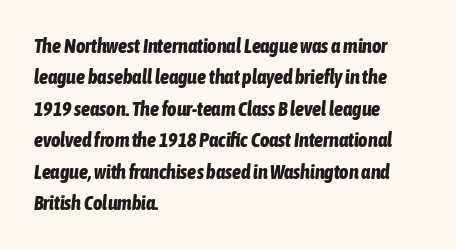
Q: Is the text bold? A: Yes.
Q: Is the text italic (slanted)? A: Yes, it leans right by about 6 degrees.
Q: Is the text underlined? A: No.
Q: How is the paragraph aligned? A: Left-aligned.
Q: Is the spacing between letters normal or unusually wide? A: Normal.
Q: Is the spacing between lines tight, normal or loose? A: Normal.
